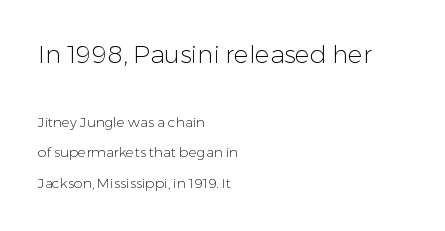
You can tell it's not italic because the verticals are truly vertical. The emphasis by scale lands on block number one, above. Casual observation: everything's shoved over to the left. Letters rest on an invisible, unmarked baseline. Stems and bowls with no extra thickness — not bold.
